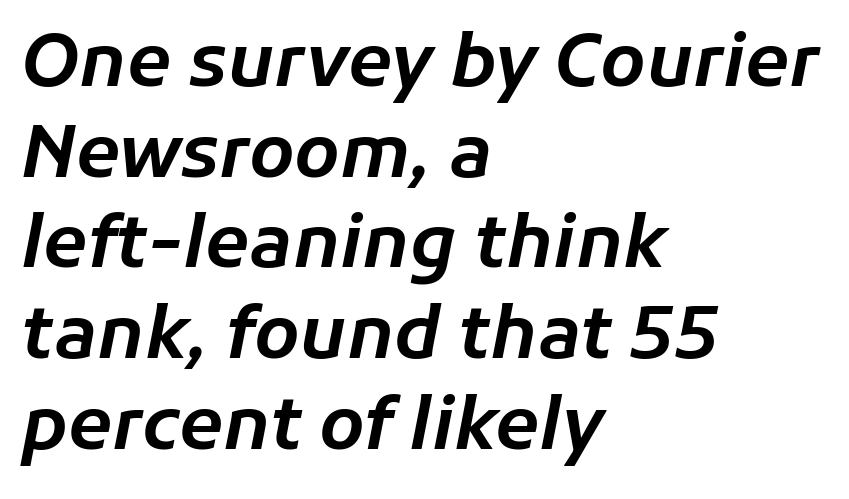
Rule under the text: the space is simply empty. Line spacing here is normal. Where is the straight margin? On the left. The face used here is rendered with its standard letterfit. Notice how the stems are inclined rather than vertical — that's the hallmark of italics.
